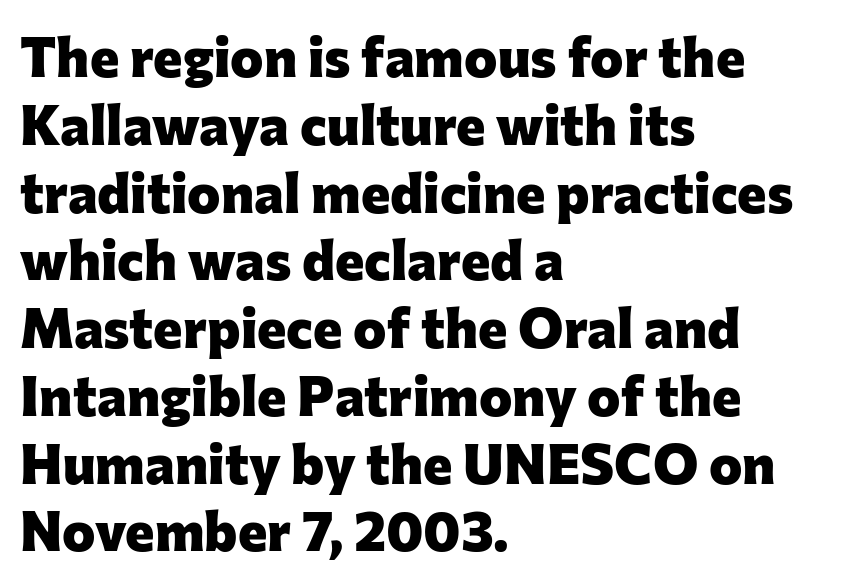
Q: Is the text bold? A: Yes.
Q: Is the text italic (slanted)? A: No, it is upright.
Q: Is the typeface a serif or a sans-serif typeface? A: Sans-serif.
Q: Is the text underlined? A: No.
Q: How is the paragraph aligned? A: Left-aligned.
Q: Is the spacing between letters normal or unusually wide? A: Normal.
Q: Width (condensed, normal, or wide)? A: Normal.
Q: Stroke contrast? A: Low.
Q: x-height? A: Medium.
Q: Monospaced? A: No.
